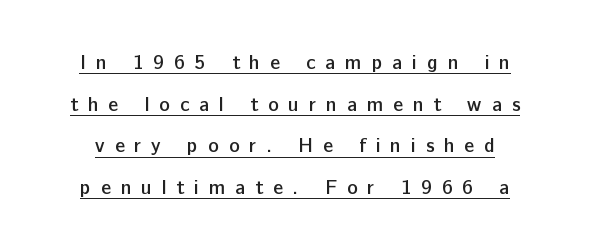
{"italic": "no", "bold": "semi", "underline": "yes", "line_spacing": "loose", "line_spacing_ratio": 2.08, "letter_spacing": "wide", "letter_spacing_em": 0.49, "glyph_px": 20}
